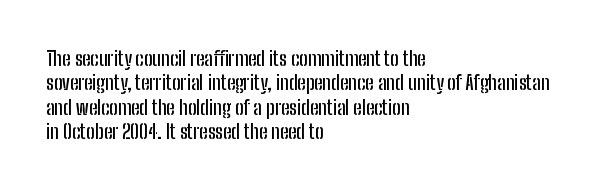
{"italic": "no", "underline": "no", "align": "left", "line_spacing_ratio": 1.22, "letter_spacing": "normal", "letter_spacing_em": 0.0, "glyph_px": 20}
